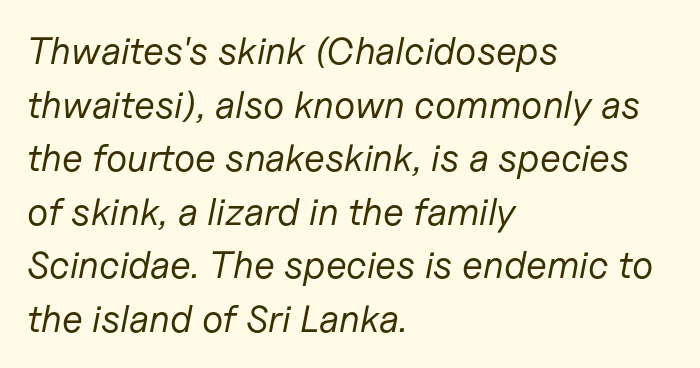
Q: Is the text bold? A: No.
Q: Is the text italic (slanted)? A: Yes, it leans right by about 11 degrees.
Q: Is the text underlined? A: No.
Q: How is the paragraph aligned? A: Left-aligned.
Q: Is the spacing between letters normal or unusually wide? A: Normal.
Q: Is the spacing between lines tight, normal or loose? A: Normal.
Q: Width (condensed, normal, or wide)? A: Normal.
Q: Stroke contrast? A: Low.
Q: x-height? A: Medium.
Q: Monospaced? A: No.
